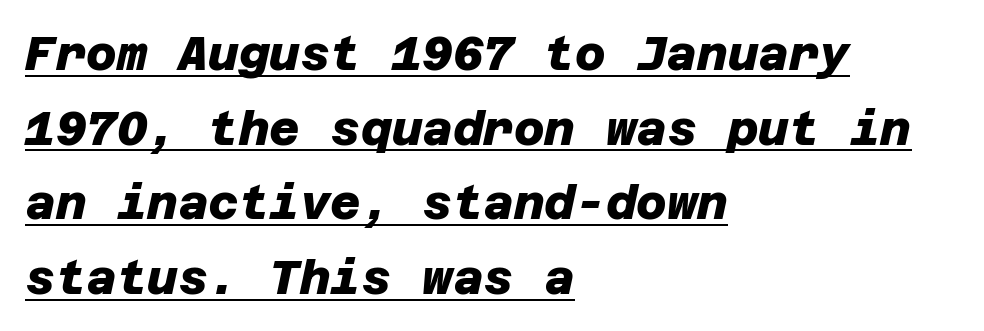
The image shows 47 px heavy sans-serif type; set left-aligned, normal line spacing (1.59x), normal letter spacing, underlined; low stroke contrast and a large x-height.
